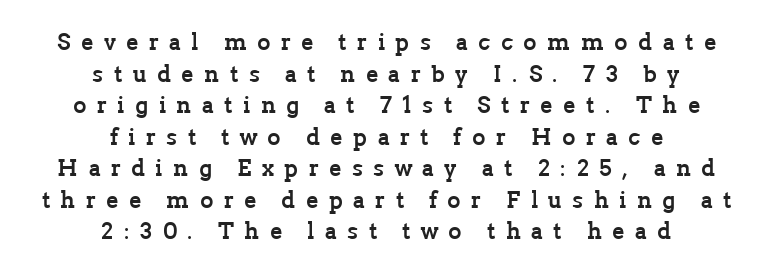
These lines are centered, leaving both edges ragged. A normal amount of white space separates one row of letters from the next. Decoration check: the copy has no underline. Ascenders rise straight up at ninety degrees.
